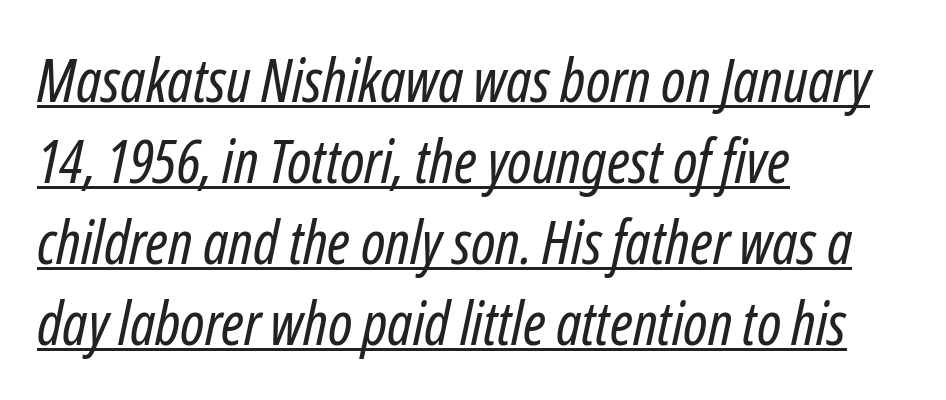
Each line of the rendering has a horizontal stroke beneath the glyphs. Yep, that's italic — everything's leaning. Look at the tracking — it's just the regular setting, nothing added. Spacing verdict: proportional, widths tailored to each character. Bold? No — there's no thickening of the strokes.
